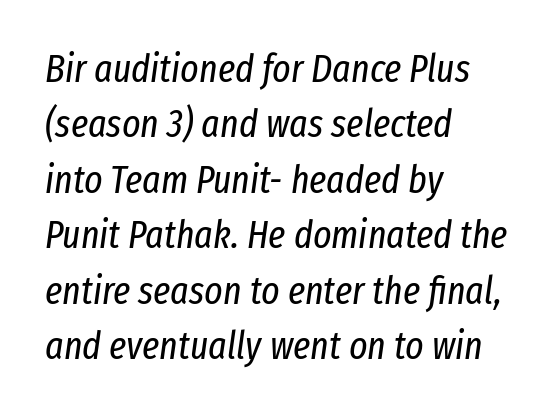
The words here are not underlined. Weight: not bold — regular or lighter. Is the block centered? No — it sits flush against the left margin. Is there much room between lines? A standard amount, neither cramped nor airy. The letters advance in unequal steps, a hallmark of proportional type. Words appear dense and cohesive because spacing is normal.
